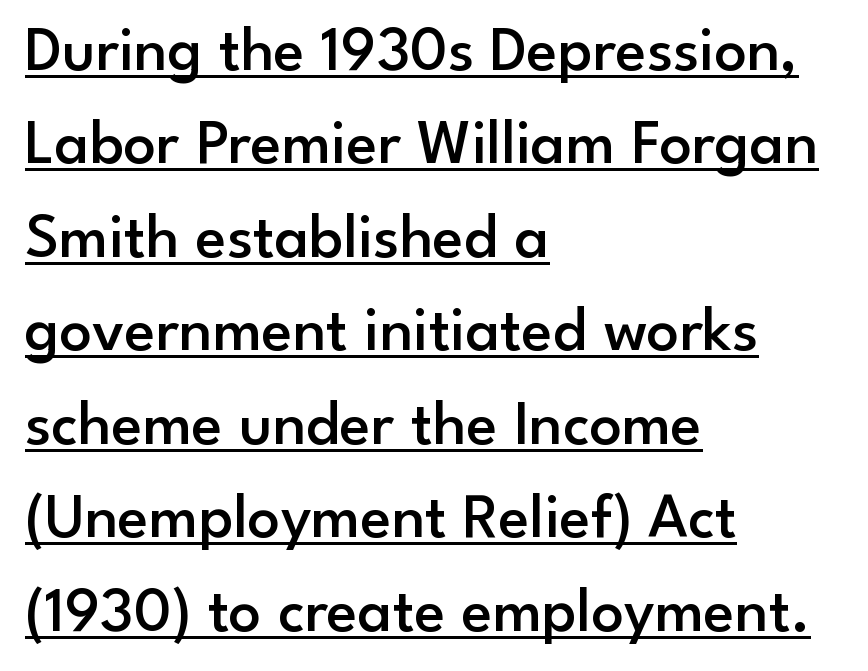
The image shows 64 px semibold sans-serif type, upright; set left-aligned, normal line spacing (1.46x), normal letter spacing, underlined; low stroke contrast and a small x-height.
